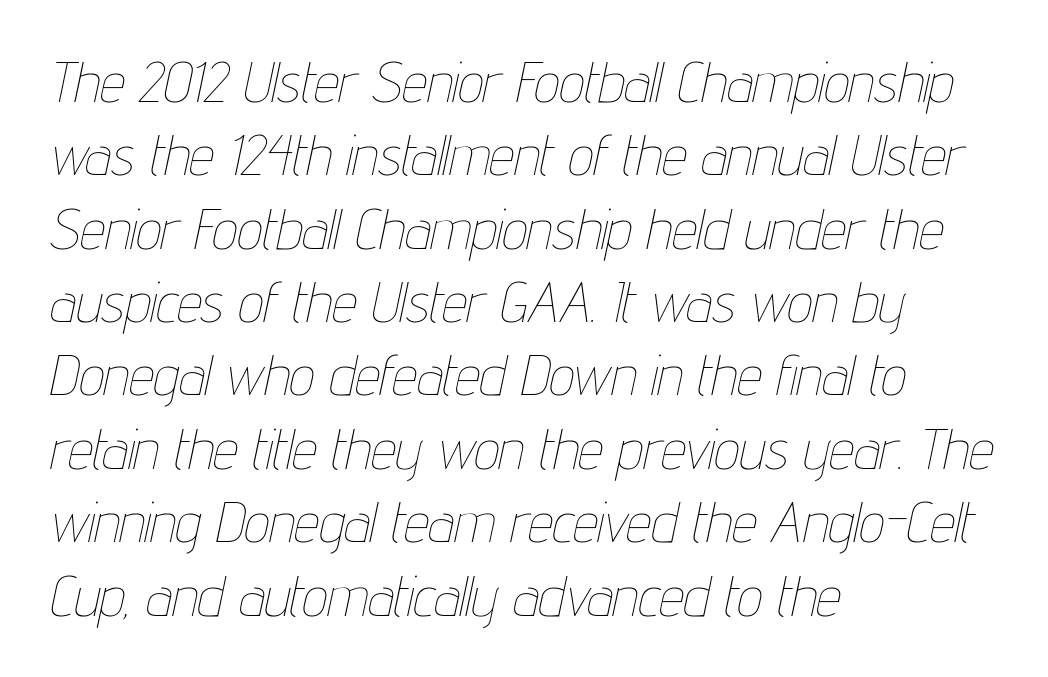
Typeset ragged right — the left edge is the straight one. No extra tracking has been applied to these lines. The passage shown stacks its lines at a standard gap. Tall strokes in this sample are angled rather than plumb.
